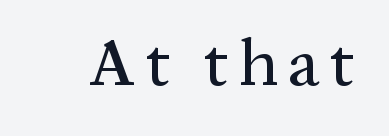
The image shows 67 px serif type, upright; set not underlined; medium stroke contrast and a medium x-height.
